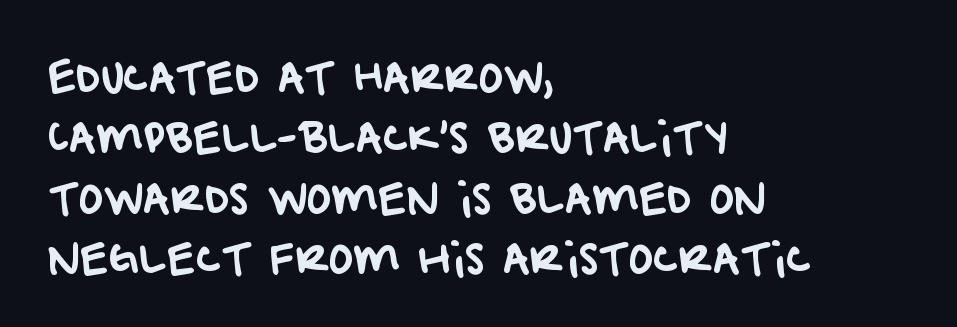
The image shows 41 px sans-serif type; set left-aligned, normal line spacing (1.47x), normal letter spacing, not underlined; low stroke contrast and a large x-height.
